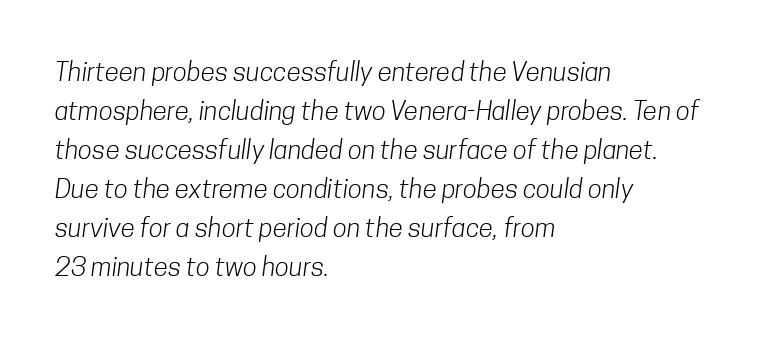
{"bold": "no", "underline": "no", "align": "left", "line_spacing": "normal", "line_spacing_ratio": 1.5, "letter_spacing": "normal", "letter_spacing_em": 0.0, "glyph_px": 26}
